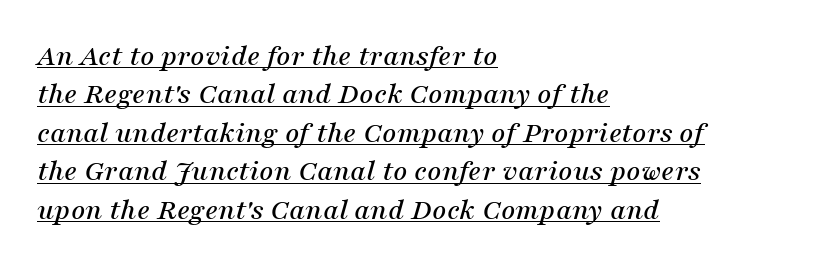
Q: Is the text italic (slanted)? A: Yes, it leans right by about 16 degrees.
Q: Is the typeface a serif or a sans-serif typeface? A: Serif.
Q: Is the text underlined? A: Yes.
Q: How is the paragraph aligned? A: Left-aligned.
Q: Is the spacing between letters normal or unusually wide? A: Normal.
Q: Width (condensed, normal, or wide)? A: Normal.
Q: Stroke contrast? A: Medium.
Q: x-height? A: Medium.
Q: Monospaced? A: No.
